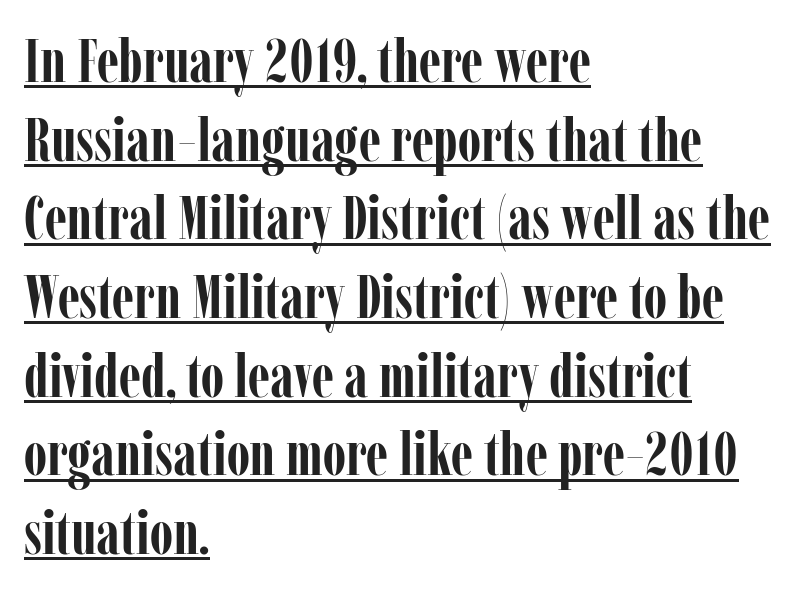
Q: Is the text bold? A: Yes.
Q: Is the text italic (slanted)? A: No, it is upright.
Q: Is the typeface a serif or a sans-serif typeface? A: Serif.
Q: Is the text underlined? A: Yes.
Q: How is the paragraph aligned? A: Left-aligned.
Q: Is the spacing between letters normal or unusually wide? A: Normal.
Q: Is the spacing between lines tight, normal or loose? A: Normal.
Q: Width (condensed, normal, or wide)? A: Condensed.
Q: Stroke contrast? A: Low.
Q: x-height? A: Medium.
Q: Monospaced? A: No.
